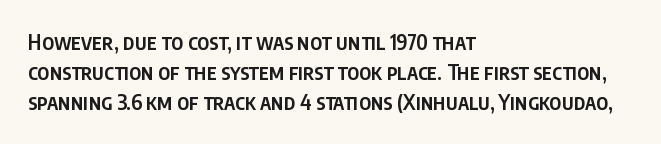
What weight is shown? A semibold, between regular and bold. Nobody touched the tracking dial on this one. This sample keeps an unexceptional amount of space between lines. The typography opts for an upright posture over an oblique one. These lines stack with their left ends in a neat column. The specimen omits any rule beneath the text block's lines.
